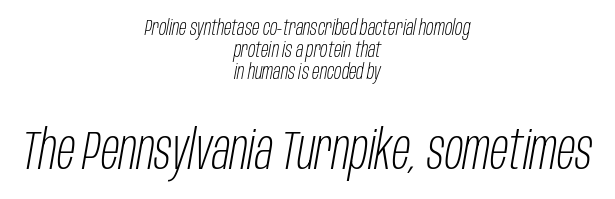
Q: Is the text bold? A: No.
Q: Is the text italic (slanted)? A: Yes, it leans right by about 10 degrees.
Q: Is the text underlined? A: No.
Q: How is the paragraph aligned? A: Centered.
Q: Is the spacing between letters normal or unusually wide? A: Normal.
Q: Is the spacing between lines tight, normal or loose? A: Tight.
Q: Which block of text is set in a larger size, the first (top) or the second (bottom)? A: The second (bottom) one.
Q: Width (condensed, normal, or wide)? A: Condensed.
Q: Stroke contrast? A: Low.
Q: x-height? A: Large.
Q: Monospaced? A: No.
